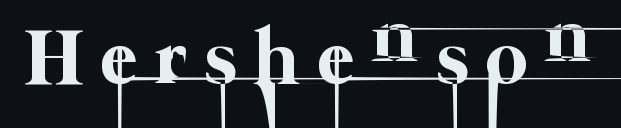
The typesetting does not lean heavy: it is not bold. Has an underline been added? It has not. The face used here is proportionally spaced, like ordinary book or web type. The tracking reads as deliberately expanded to a designer's eye.
